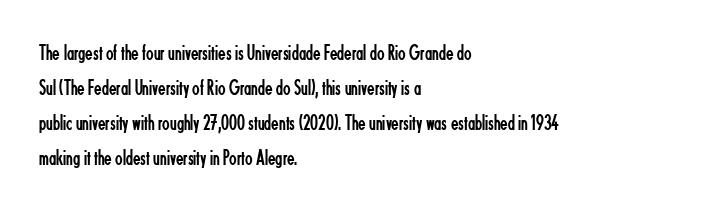
{"italic": "no", "bold": "no", "underline": "no", "align": "left", "line_spacing": "normal", "line_spacing_ratio": 1.59, "letter_spacing": "normal", "letter_spacing_em": 0.0, "glyph_px": 22}
